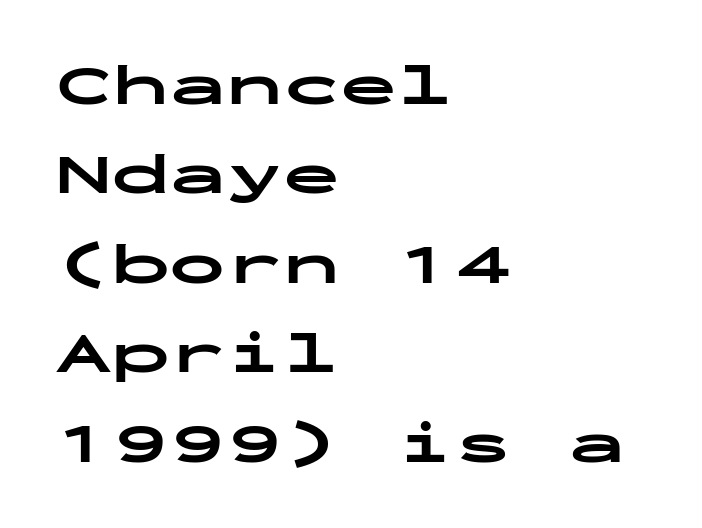
The image shows 57 px bold, wide sans-serif type, upright, monospaced; set left-aligned, normal line spacing (1.57x), normal letter spacing, not underlined; low stroke contrast and a medium x-height.
